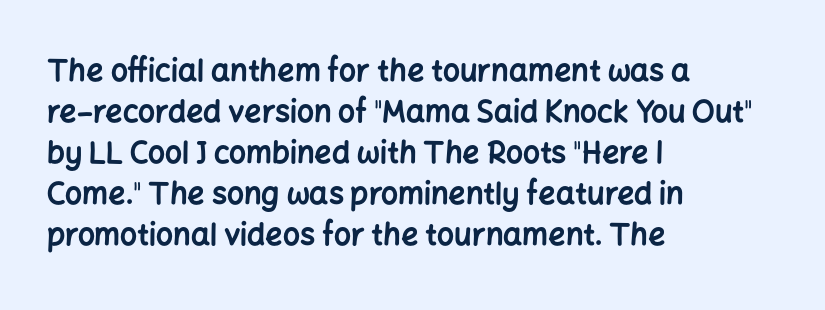
Nothing unusual about the tracking: characters are spaced as the font intends. The text was rendered using a sans face with plain stroke endings. Students, this is bold: see how much ink each stroke carries. The letters advance in unequal steps, a hallmark of proportional type. Line starts are locked; line ends wander. The passage shown stacks its lines at a standard gap.
